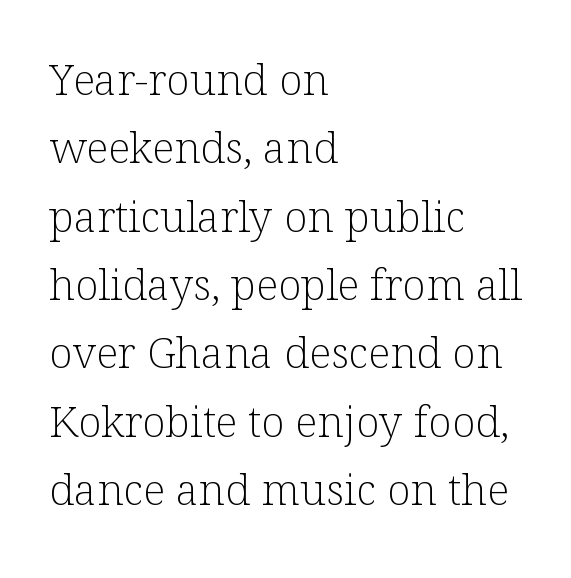
The string is rendered with underlining switched off. The face used here is rendered with its standard letterfit. Italic? Not at all — the glyphs are vertical. Regarding serifs, this sample has them. These lines are rendered in a variable-pitch font.
